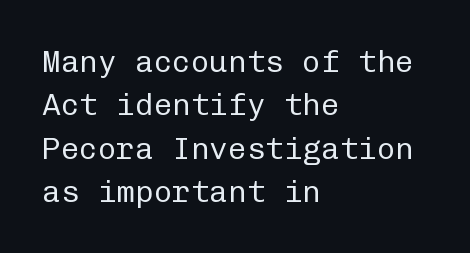
{"serif": "no", "italic": "no", "bold": "no", "weight": "regular", "width": "normal", "stroke_contrast": "low", "x_height": "medium", "monospaced": "yes", "underline": "no", "align": "left", "line_spacing": "normal", "line_spacing_ratio": 1.4, "letter_spacing": "normal", "letter_spacing_em": 0.0, "glyph_px": 31}
